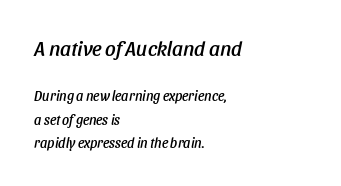
{"italic": "yes", "lean": "right", "slant_degrees": 11, "underline": "no", "align": "left", "line_spacing": "normal", "line_spacing_ratio": 1.68, "letter_spacing": "normal", "letter_spacing_em": 0.0, "larger_block": "first", "size_ratio": 1.5, "glyph_px": 21}
